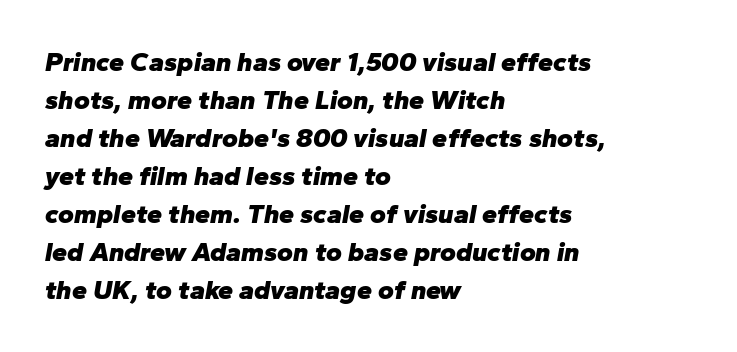
Q: Is the text bold? A: Yes.
Q: Is the text italic (slanted)? A: Yes, it leans right by about 10 degrees.
Q: Is the text underlined? A: No.
Q: How is the paragraph aligned? A: Left-aligned.
Q: Is the spacing between letters normal or unusually wide? A: Normal.
Q: Is the spacing between lines tight, normal or loose? A: Normal.
